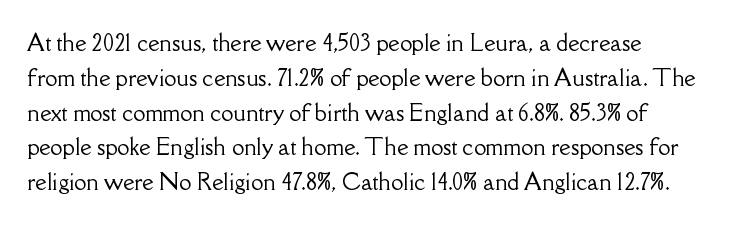
The image shows 22 px text type, upright; set left-aligned, normal line spacing (1.58x), normal letter spacing, not underlined.
